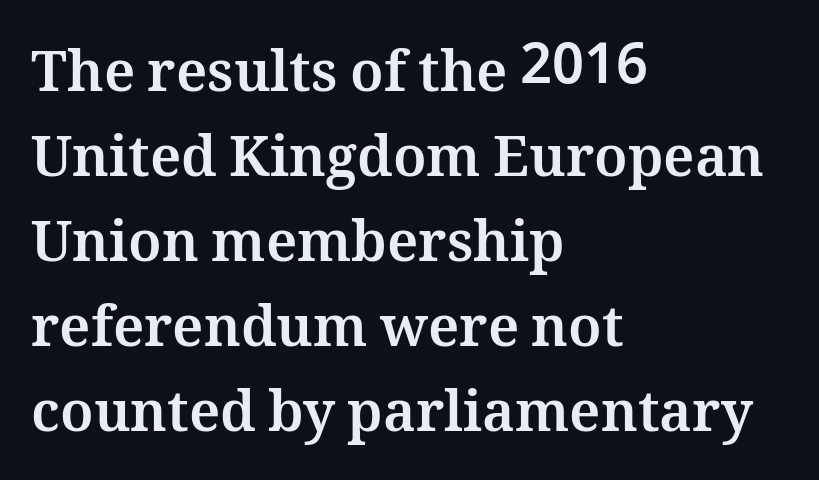
{"italic": "no", "bold": "yes", "weight": "bold", "width": "normal", "stroke_contrast": "medium", "x_height": "medium", "monospaced": "no", "underline": "no", "align": "left", "line_spacing": "normal", "line_spacing_ratio": 1.52, "letter_spacing": "normal", "letter_spacing_em": 0.0, "glyph_px": 56}
